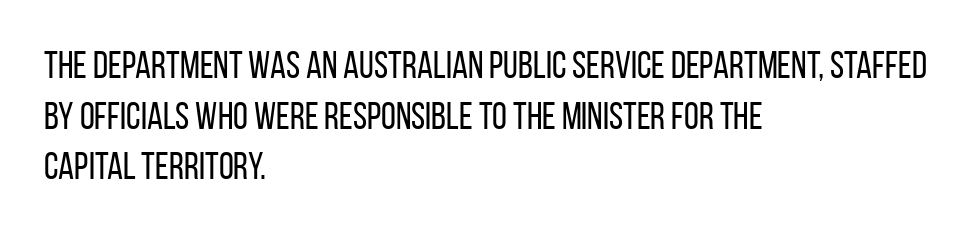
Q: Is the text bold? A: No.
Q: Is the text italic (slanted)? A: No, it is upright.
Q: Is the typeface a serif or a sans-serif typeface? A: Sans-serif.
Q: Is the text underlined? A: No.
Q: How is the paragraph aligned? A: Left-aligned.
Q: Is the spacing between letters normal or unusually wide? A: Normal.
Q: Is the spacing between lines tight, normal or loose? A: Normal.
Q: Width (condensed, normal, or wide)? A: Condensed.
Q: Stroke contrast? A: Low.
Q: x-height? A: Large.
Q: Monospaced? A: No.
